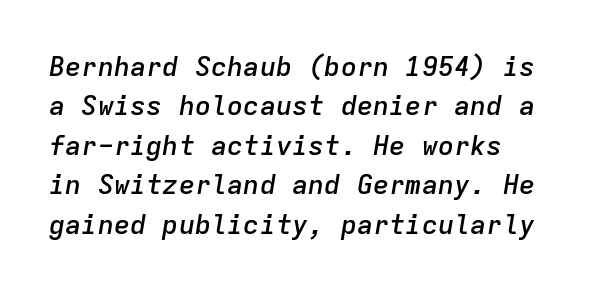
{"italic": "yes", "lean": "right", "slant_degrees": 9, "bold": "semi", "underline": "no", "line_spacing": "normal", "line_spacing_ratio": 1.46, "letter_spacing": "normal", "letter_spacing_em": 0.0, "glyph_px": 27}
